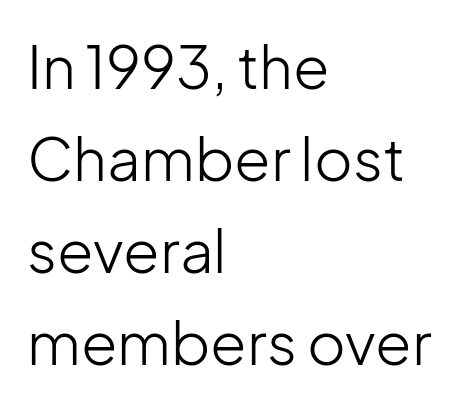
Q: Is the text bold? A: No.
Q: Is the text italic (slanted)? A: No, it is upright.
Q: Is the typeface a serif or a sans-serif typeface? A: Sans-serif.
Q: Is the text underlined? A: No.
Q: How is the paragraph aligned? A: Left-aligned.
Q: Is the spacing between letters normal or unusually wide? A: Normal.
Q: Is the spacing between lines tight, normal or loose? A: Normal.
Q: Width (condensed, normal, or wide)? A: Normal.
Q: Stroke contrast? A: Low.
Q: x-height? A: Medium.
Q: Monospaced? A: No.
